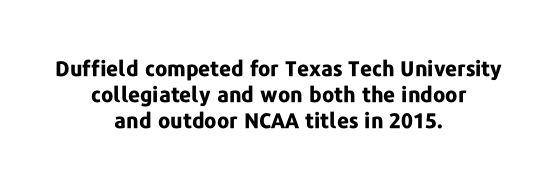
The image shows 21 px bold type, upright; set centered, line spacing 1.23x, normal letter spacing, not underlined.
